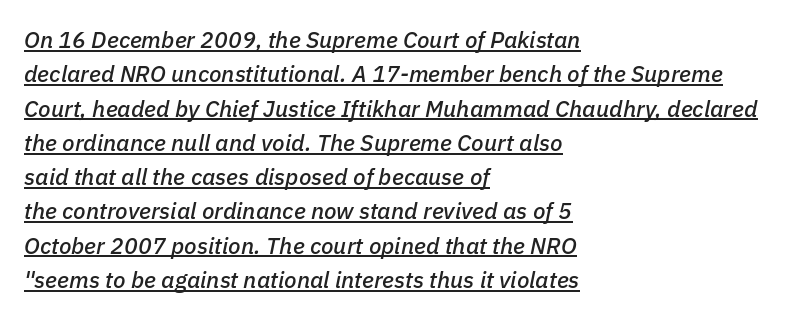
Q: Is the text italic (slanted)? A: Yes, it leans right by about 11 degrees.
Q: Is the text underlined? A: Yes.
Q: How is the paragraph aligned? A: Left-aligned.
Q: Is the spacing between letters normal or unusually wide? A: Normal.
Q: Is the spacing between lines tight, normal or loose? A: Normal.
